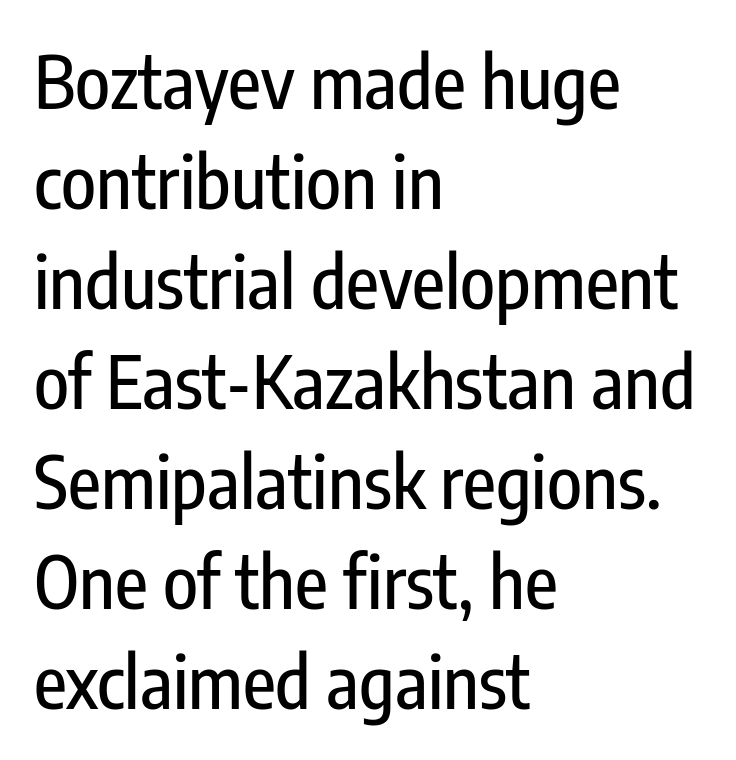
Q: Is the text italic (slanted)? A: No, it is upright.
Q: Is the typeface a serif or a sans-serif typeface? A: Sans-serif.
Q: Is the text underlined? A: No.
Q: How is the paragraph aligned? A: Left-aligned.
Q: Is the spacing between letters normal or unusually wide? A: Normal.
Q: Is the spacing between lines tight, normal or loose? A: Normal.
Q: Width (condensed, normal, or wide)? A: Condensed.
Q: Stroke contrast? A: Low.
Q: x-height? A: Medium.
Q: Monospaced? A: No.
